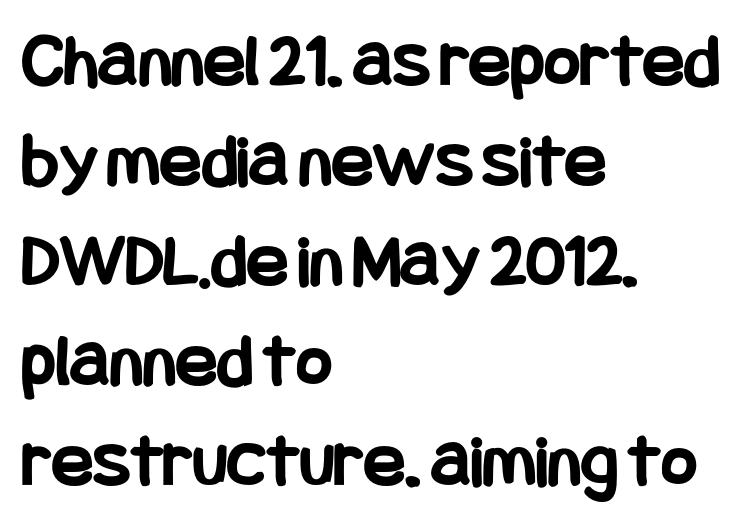
{"serif": "no", "italic": "no", "bold": "yes", "weight": "bold", "width": "condensed", "stroke_contrast": "low", "x_height": "large", "underline": "no", "align": "left", "line_spacing": "normal", "line_spacing_ratio": 1.3, "letter_spacing": "normal", "letter_spacing_em": 0.0, "glyph_px": 77}
